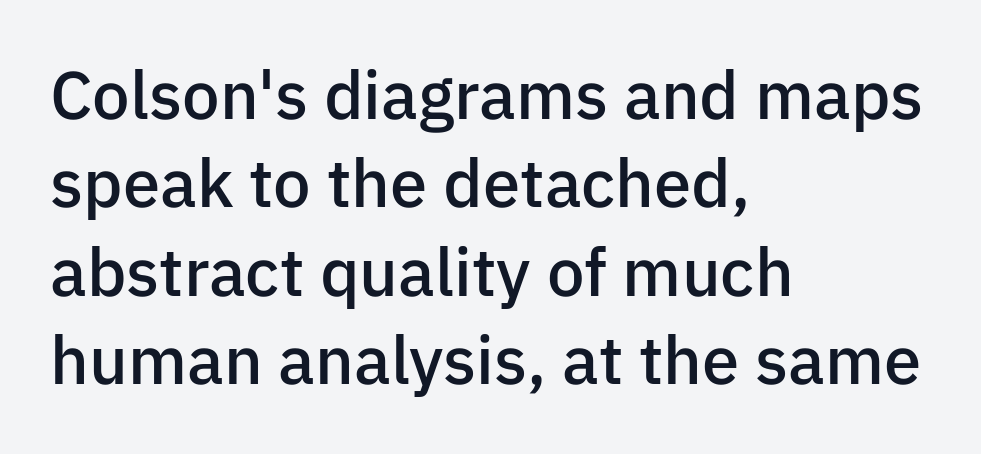
Q: Is the text bold? A: Semi-bold.
Q: Is the text italic (slanted)? A: No, it is upright.
Q: Is the typeface a serif or a sans-serif typeface? A: Sans-serif.
Q: Is the text underlined? A: No.
Q: How is the paragraph aligned? A: Left-aligned.
Q: Is the spacing between letters normal or unusually wide? A: Normal.
Q: Is the spacing between lines tight, normal or loose? A: Normal.
Q: Width (condensed, normal, or wide)? A: Normal.
Q: Stroke contrast? A: Low.
Q: x-height? A: Medium.
Q: Monospaced? A: No.
